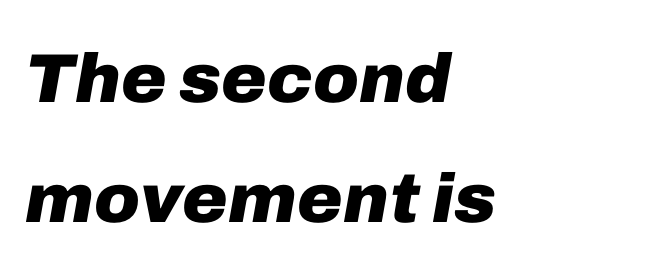
This sample uses an oblique cut, with every glyph tilted off the vertical. Only glyphs here, with clear space below each row. How heavy is the stroke? Heavy — this is a bold. A student would call this left alignment; a typographer would say flush left, rag right.
